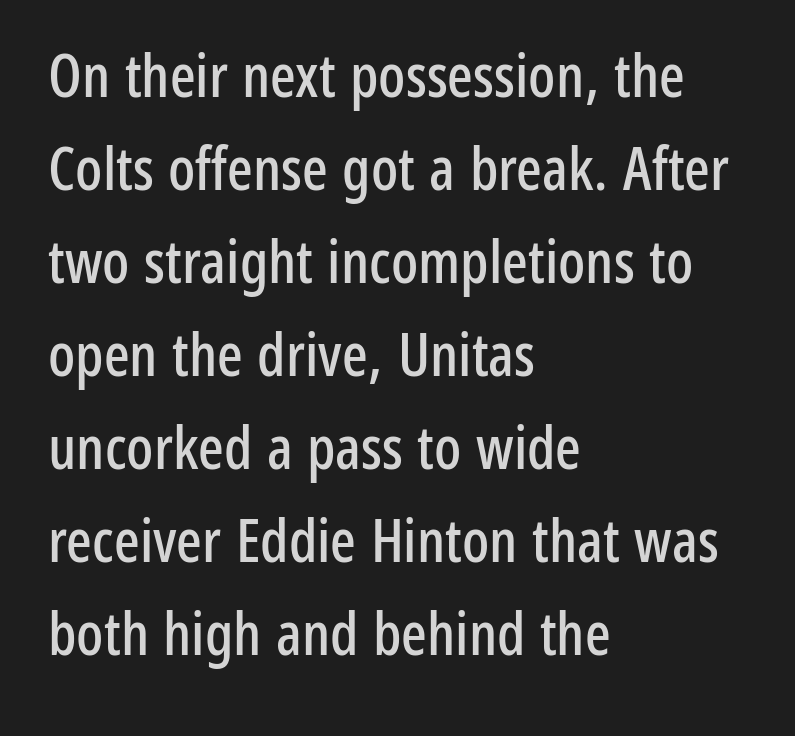
{"serif": "no", "italic": "no", "width": "condensed", "stroke_contrast": "low", "x_height": "medium", "monospaced": "no", "underline": "no", "align": "left", "line_spacing": "normal", "line_spacing_ratio": 1.55, "letter_spacing": "normal", "letter_spacing_em": 0.0, "glyph_px": 60}
